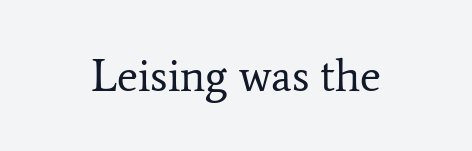
{"serif": "yes", "italic": "no", "bold": "no", "weight": "regular", "width": "normal", "stroke_contrast": "low", "x_height": "medium", "monospaced": "no", "underline": "no", "letter_spacing": "normal", "letter_spacing_em": 0.0, "glyph_px": 45}
